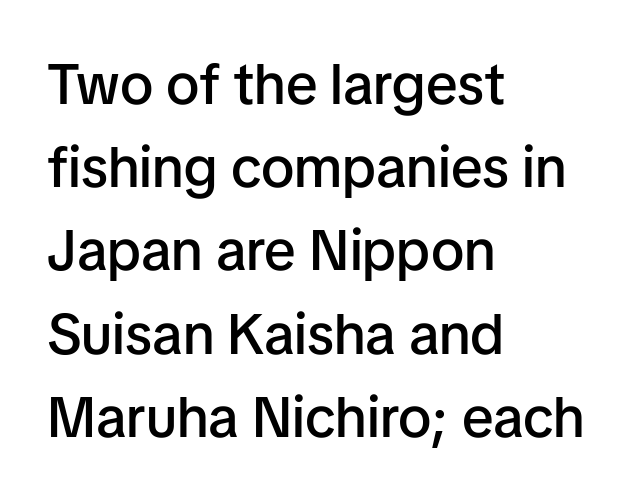
Posture: straight, roman, zero tilt. One-word summary of the alignment: left. Clear beneath every line of the passage. Is this a fixed-width face? No — the glyphs have proportional, varying widths. Caption: standard tracking, unaltered.
